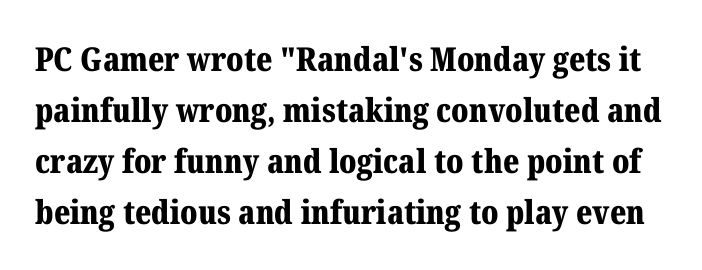
No italicization has been applied; the sample stays upright. One glance says typical: line gaps are just what's usual. Proportional: the letters do not fall into vertical columns. A dark, heavy texture on the line: the type is bold.
